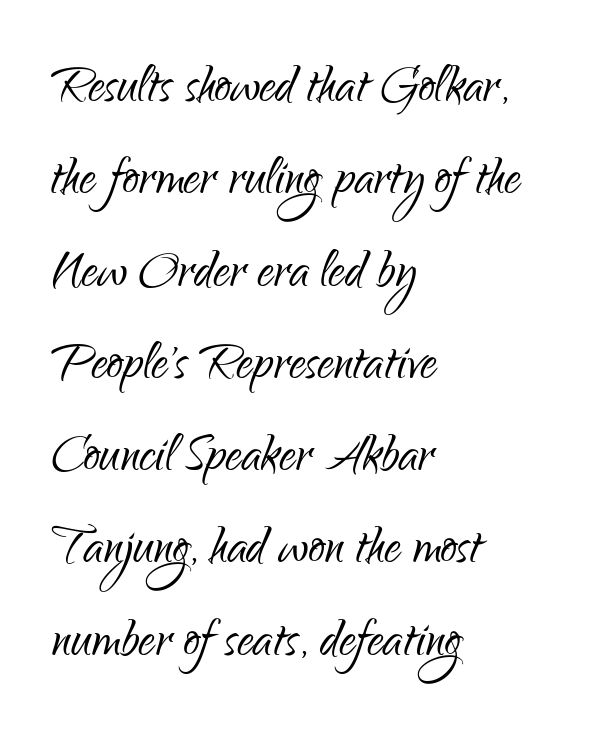
No extra ink here — the face is not bold. The gap between lines stays unmarked. Students, note that the glyphs here touch the page at normal intervals. The text block is weighted toward the left margin, trailing off unevenly rightward.
